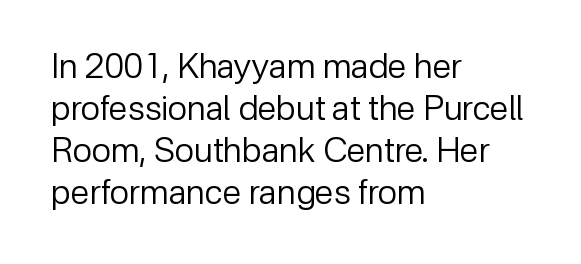
{"serif": "no", "italic": "no", "bold": "no", "weight": "regular", "width": "normal", "stroke_contrast": "low", "x_height": "medium", "monospaced": "no", "underline": "no", "align": "left", "line_spacing_ratio": 1.24, "letter_spacing": "normal", "letter_spacing_em": 0.0, "glyph_px": 34}
